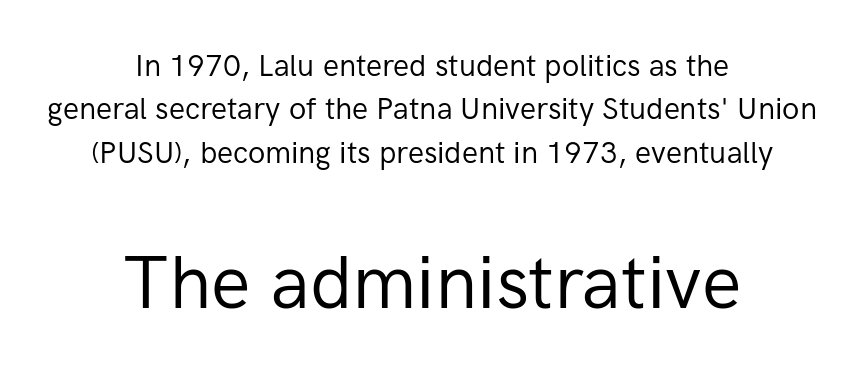
The image shows 74 px regular-weight sans-serif type, upright; set centered, normal line spacing (1.45x), normal letter spacing, not underlined; the second (bottom) block is 2.47x larger; low stroke contrast and a medium x-height.
